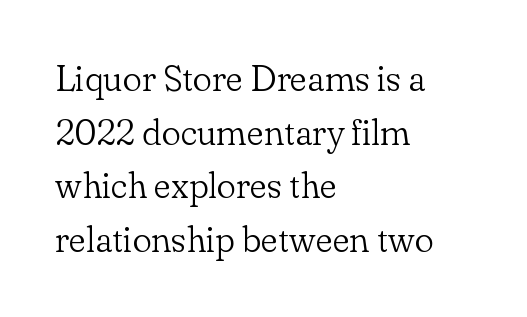
{"serif": "yes", "italic": "no", "bold": "no", "weight": "light", "width": "normal", "stroke_contrast": "low", "x_height": "small", "monospaced": "no", "underline": "no", "align": "left", "line_spacing": "normal", "line_spacing_ratio": 1.49, "letter_spacing": "normal", "letter_spacing_em": 0.0, "glyph_px": 36}
